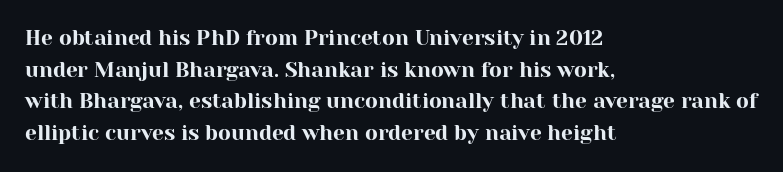
The image shows 21 px text type, upright; set left-aligned, normal line spacing (1.51x), normal letter spacing, not underlined.
